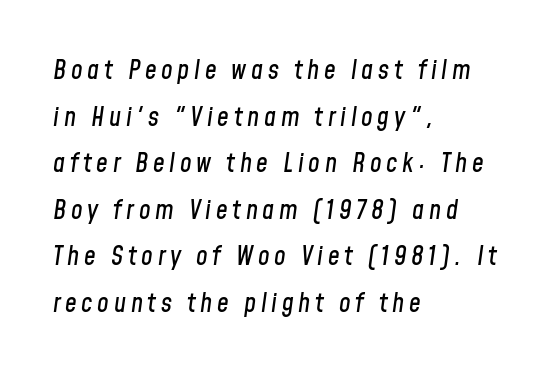
The zone under the glyphs is completely vacant. Yep, that's italic — everything's leaning. The ragged edge is on the right, which tells us the setting is flush left.
